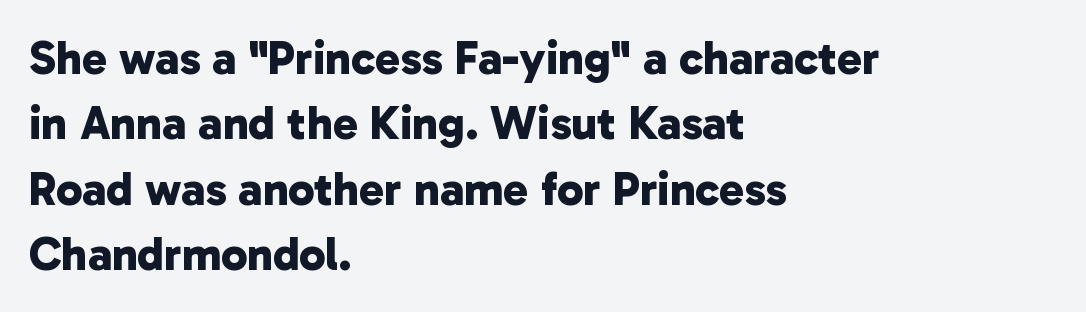
{"serif": "no", "bold": "yes", "weight": "bold", "width": "normal", "stroke_contrast": "low", "x_height": "medium", "monospaced": "no", "underline": "no", "align": "left", "line_spacing": "normal", "line_spacing_ratio": 1.39, "letter_spacing": "normal", "letter_spacing_em": 0.0, "glyph_px": 47}
